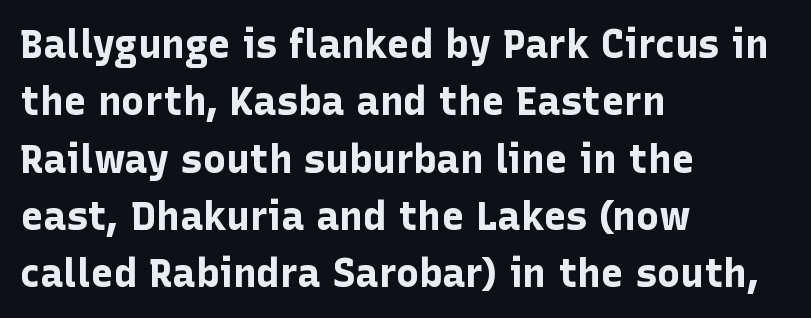
A clean baseline with only descenders dipping below it. Between one letter and the next there's only the usual sliver of space. Heft: maximum for text — a bold. Leading: standard.
